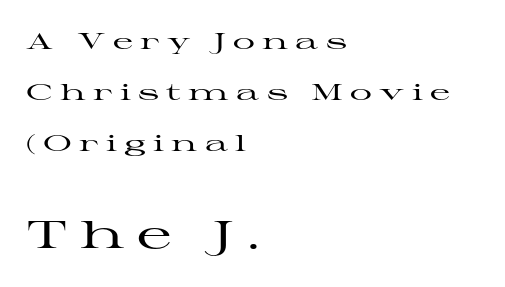
Q: Is the text italic (slanted)? A: No, it is upright.
Q: Is the typeface a serif or a sans-serif typeface? A: Serif.
Q: Is the text underlined? A: No.
Q: How is the paragraph aligned? A: Left-aligned.
Q: Is the spacing between letters normal or unusually wide? A: Unusually wide.
Q: Is the spacing between lines tight, normal or loose? A: Loose.
Q: Which block of text is set in a larger size, the first (top) or the second (bottom)? A: The second (bottom) one.
Q: Width (condensed, normal, or wide)? A: Wide.
Q: Stroke contrast? A: High.
Q: x-height? A: Medium.
Q: Monospaced? A: No.
